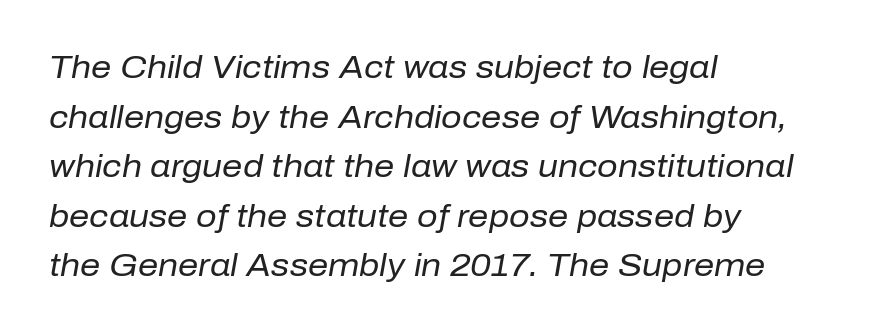
Q: Is the text bold? A: No.
Q: Is the text italic (slanted)? A: Yes, it leans right by about 10 degrees.
Q: Is the text underlined? A: No.
Q: How is the paragraph aligned? A: Left-aligned.
Q: Is the spacing between letters normal or unusually wide? A: Normal.
Q: Is the spacing between lines tight, normal or loose? A: Normal.
Q: Width (condensed, normal, or wide)? A: Normal.
Q: Stroke contrast? A: Low.
Q: x-height? A: Medium.
Q: Monospaced? A: No.
